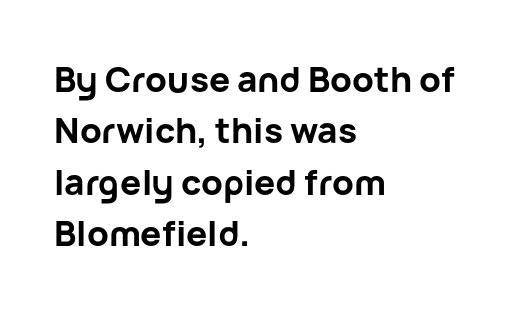
Q: Is the text bold? A: Yes.
Q: Is the text italic (slanted)? A: No, it is upright.
Q: Is the typeface a serif or a sans-serif typeface? A: Sans-serif.
Q: Is the text underlined? A: No.
Q: How is the paragraph aligned? A: Left-aligned.
Q: Is the spacing between letters normal or unusually wide? A: Normal.
Q: Is the spacing between lines tight, normal or loose? A: Normal.
Q: Width (condensed, normal, or wide)? A: Normal.
Q: Stroke contrast? A: Low.
Q: x-height? A: Medium.
Q: Monospaced? A: No.
